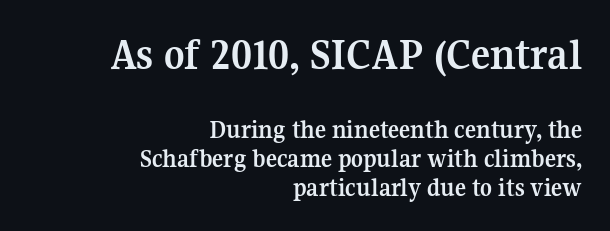
Q: Is the text bold? A: Yes.
Q: Is the text italic (slanted)? A: No, it is upright.
Q: Is the typeface a serif or a sans-serif typeface? A: Serif.
Q: Is the text underlined? A: No.
Q: How is the paragraph aligned? A: Right-aligned.
Q: Is the spacing between letters normal or unusually wide? A: Normal.
Q: Is the spacing between lines tight, normal or loose? A: Tight.
Q: Which block of text is set in a larger size, the first (top) or the second (bottom)? A: The first (top) one.
Q: Width (condensed, normal, or wide)? A: Normal.
Q: Stroke contrast? A: Medium.
Q: x-height? A: Medium.
Q: Monospaced? A: No.
